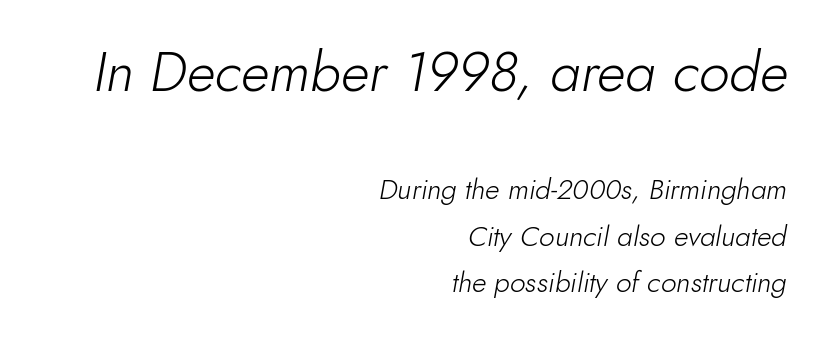
The image shows 55 px light type, italic (leaning right); set right-aligned, normal line spacing (1.67x), normal letter spacing, not underlined; the first (top) block is 1.96x larger; low stroke contrast and a small x-height.
